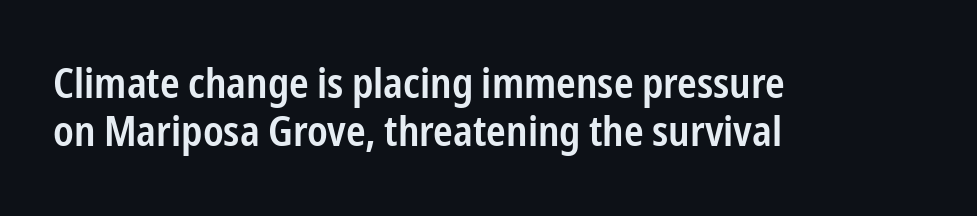
The image shows 42 px semibold, condensed sans-serif type, upright; set left-aligned, tight line spacing (1.14x), normal letter spacing, not underlined; low stroke contrast and a medium x-height.
